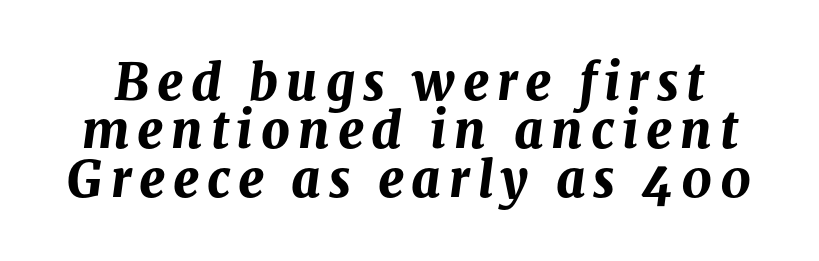
{"italic": "yes", "lean": "right", "slant_degrees": 8, "bold": "yes", "weight": "bold", "width": "normal", "stroke_contrast": "medium", "x_height": "medium", "monospaced": "no", "underline": "no", "line_spacing": "tight", "line_spacing_ratio": 0.97, "glyph_px": 50}
